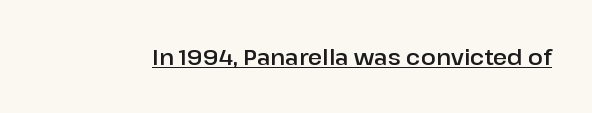
Q: Is the text italic (slanted)? A: No, it is upright.
Q: Is the text underlined? A: Yes.
Q: Is the spacing between letters normal or unusually wide? A: Normal.
